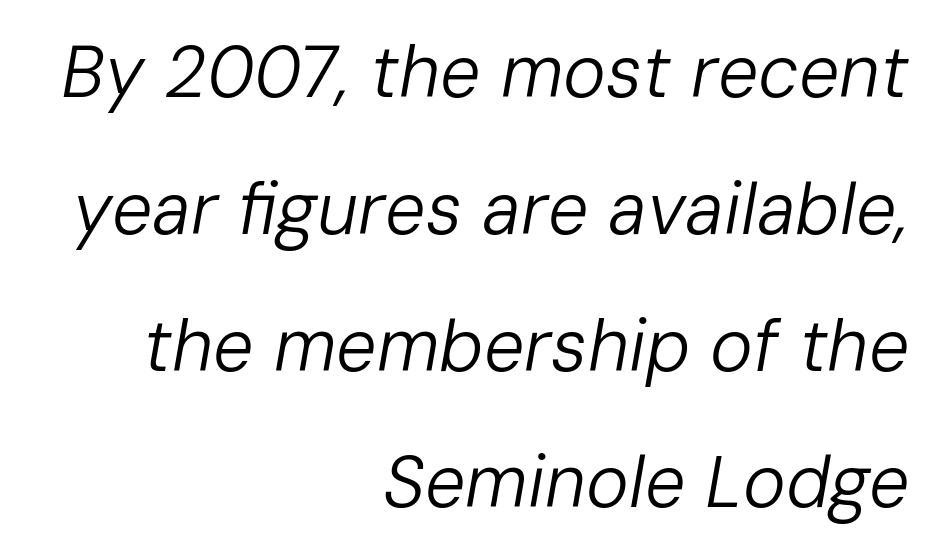
{"italic": "yes", "lean": "right", "slant_degrees": 10, "bold": "no", "weight": "regular", "width": "normal", "stroke_contrast": "low", "x_height": "medium", "monospaced": "no", "underline": "no", "align": "right", "line_spacing": "loose", "line_spacing_ratio": 1.9, "letter_spacing": "normal", "letter_spacing_em": 0.0, "glyph_px": 72}
